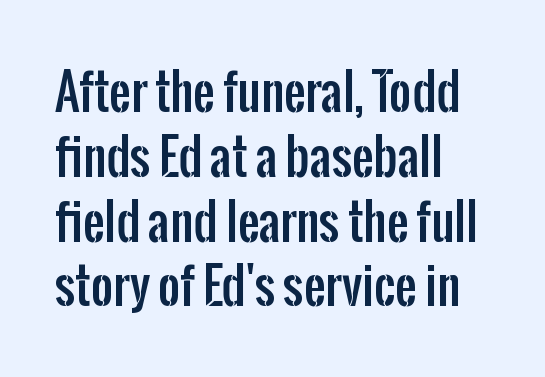
The image shows 48 px condensed sans-serif type, upright; set left-aligned, normal line spacing (1.35x), normal letter spacing, not underlined; low stroke contrast and a medium x-height.
